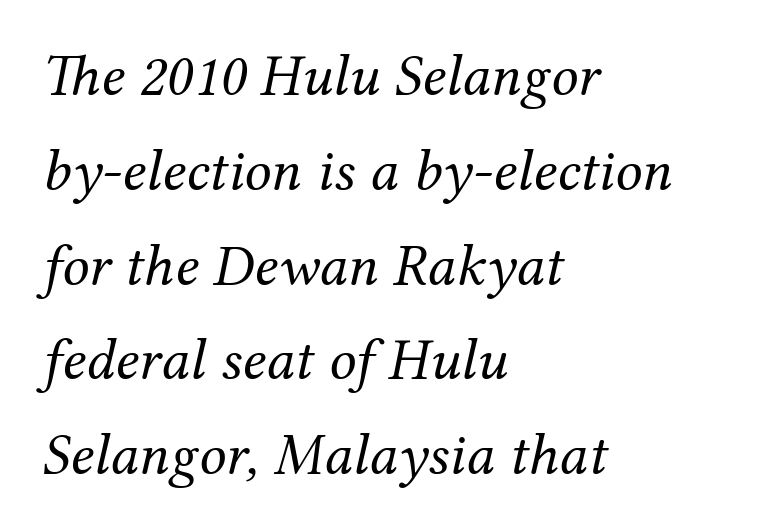
Q: Is the text bold? A: No.
Q: Is the text italic (slanted)? A: Yes, it leans right by about 12 degrees.
Q: Is the typeface a serif or a sans-serif typeface? A: Serif.
Q: Is the text underlined? A: No.
Q: How is the paragraph aligned? A: Left-aligned.
Q: Is the spacing between letters normal or unusually wide? A: Normal.
Q: Is the spacing between lines tight, normal or loose? A: Normal.
Q: Width (condensed, normal, or wide)? A: Normal.
Q: Stroke contrast? A: Medium.
Q: x-height? A: Medium.
Q: Monospaced? A: No.
